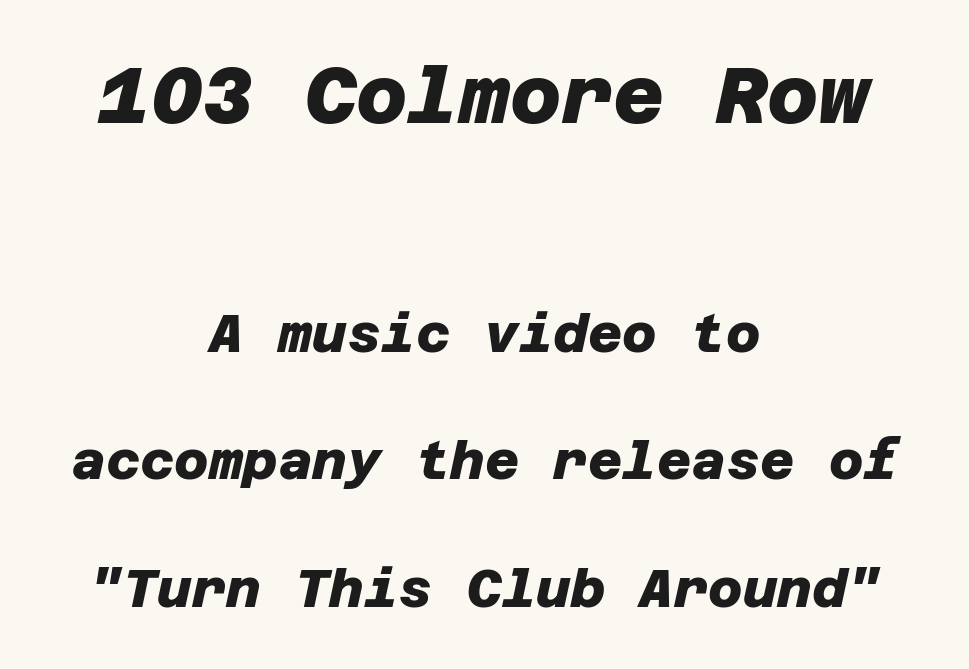
The more generous point size was reserved for the upper chunk. Where is the straight margin? There isn't one; the lines are centered. This rendering features lettering with no underline. Strokes here are thick enough to call this a true bold.
